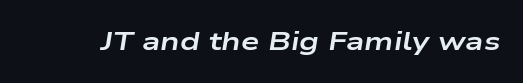
{"italic": "yes", "lean": "right", "slant_degrees": 9, "bold": "yes", "underline": "no", "letter_spacing": "normal", "letter_spacing_em": 0.0, "glyph_px": 26}
